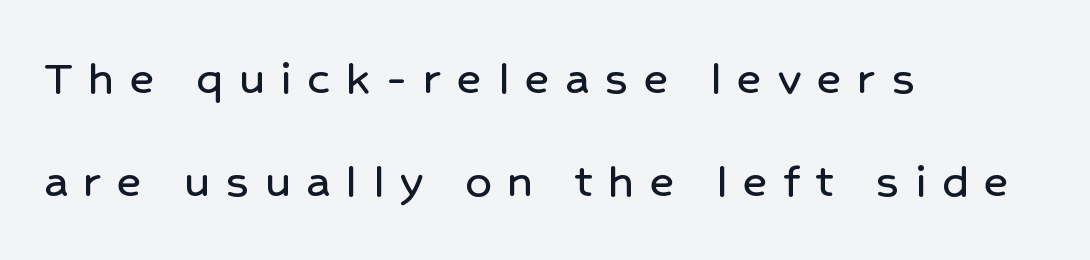
The baseline area is clear. This sample uses an upright cut, with every glyph sitting square on the baseline. This sample is left-justified, so line endings fall wherever the words run out. One glance says open: line gaps are wider than usual. This rendering widens character spacing well past its baseline value.
